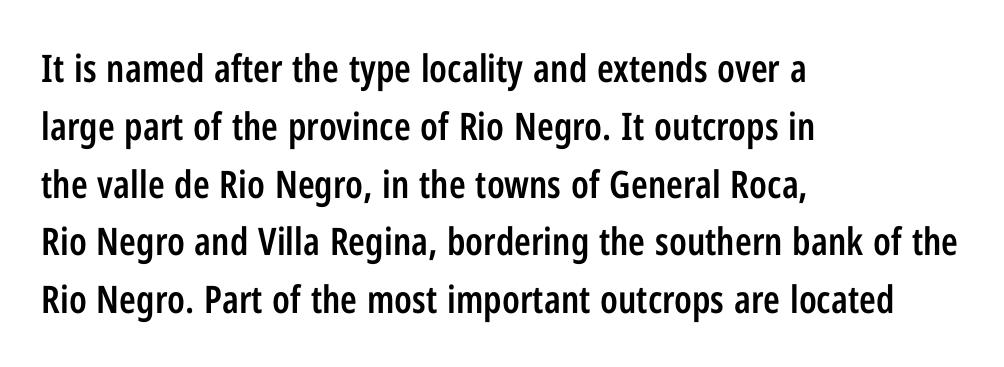
{"serif": "no", "italic": "no", "bold": "semi", "weight": "semibold", "width": "condensed", "stroke_contrast": "low", "x_height": "medium", "monospaced": "no", "underline": "no", "align": "left", "line_spacing": "normal", "line_spacing_ratio": 1.52, "letter_spacing": "normal", "letter_spacing_em": 0.0, "glyph_px": 38}
